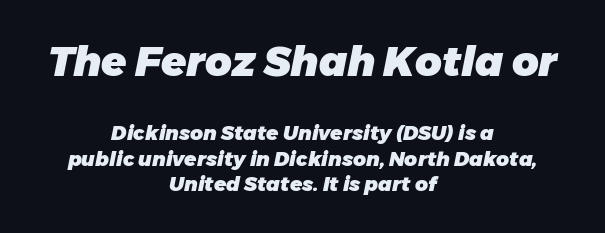
Q: Is the text bold? A: Yes.
Q: Is the text italic (slanted)? A: Yes, it leans right by about 11 degrees.
Q: Is the text underlined? A: No.
Q: How is the paragraph aligned? A: Centered.
Q: Is the spacing between letters normal or unusually wide? A: Normal.
Q: Is the spacing between lines tight, normal or loose? A: Normal.
Q: Which block of text is set in a larger size, the first (top) or the second (bottom)? A: The first (top) one.
Q: Width (condensed, normal, or wide)? A: Normal.
Q: Stroke contrast? A: Low.
Q: x-height? A: Medium.
Q: Monospaced? A: No.
